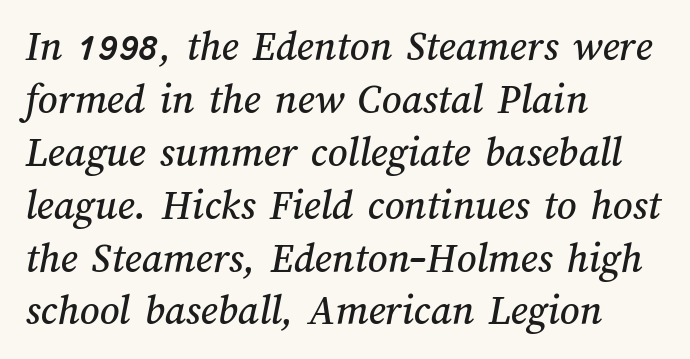
The image shows 43 px text type; set left-aligned, line spacing 1.23x, normal letter spacing, not underlined; medium stroke contrast and a medium x-height.
